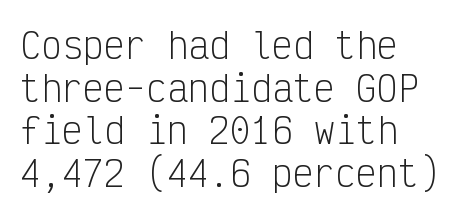
The image shows 35 px light, condensed sans-serif type, upright, monospaced; set left-aligned, line spacing 1.22x, normal letter spacing, not underlined; low stroke contrast and a medium x-height.
